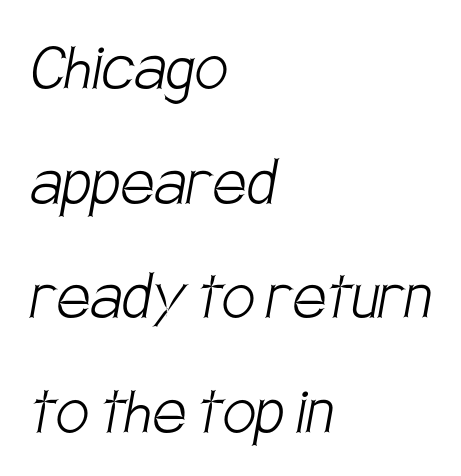
{"serif": "no", "bold": "no", "weight": "light", "width": "condensed", "stroke_contrast": "low", "x_height": "large", "monospaced": "no", "underline": "no", "align": "left", "line_spacing": "normal", "line_spacing_ratio": 1.53, "letter_spacing": "normal", "letter_spacing_em": 0.0, "glyph_px": 75}
